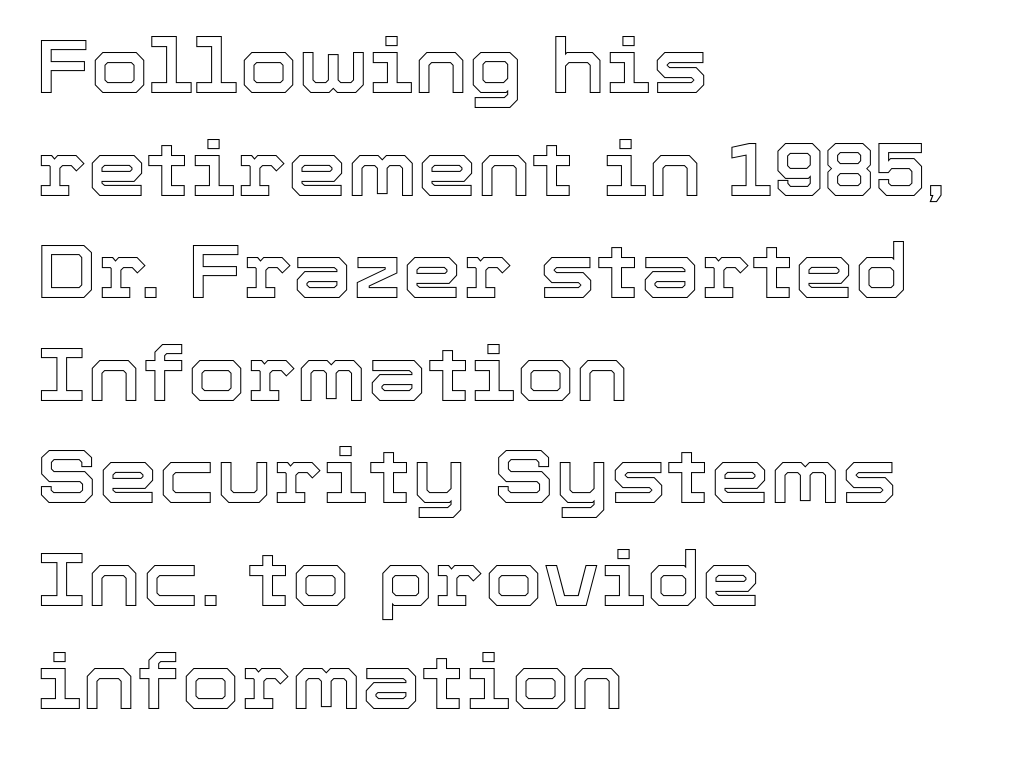
Honestly, the row spacing looks completely unremarkable. Standard letterfit; no display-style spreading of the glyphs. Style check: upright. The typesetter chose a ragged-right arrangement here. A clean baseline with only descenders dipping below it. Proportional: the letters do not fall into vertical columns.
